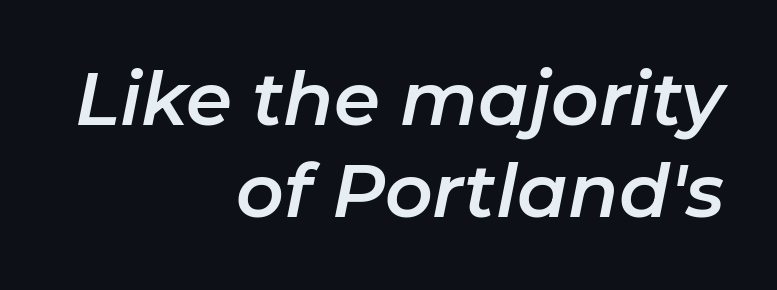
Q: Is the text italic (slanted)? A: Yes, it leans right by about 11 degrees.
Q: Is the text underlined? A: No.
Q: How is the paragraph aligned? A: Right-aligned.
Q: Is the spacing between letters normal or unusually wide? A: Normal.
Q: Is the spacing between lines tight, normal or loose? A: Normal.
Q: Width (condensed, normal, or wide)? A: Normal.
Q: Stroke contrast? A: Low.
Q: x-height? A: Medium.
Q: Monospaced? A: No.
